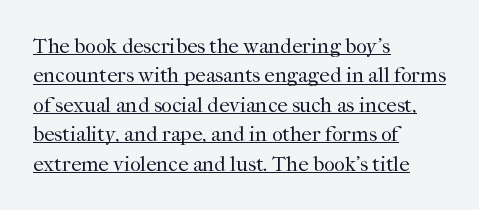
The rows are spaced the way most documents space them. Compared with a centered layout, this one pins lines to the left instead. Does a line run under the words? Yes, clearly. Is the type heavy? It reads as light-to-regular instead.
